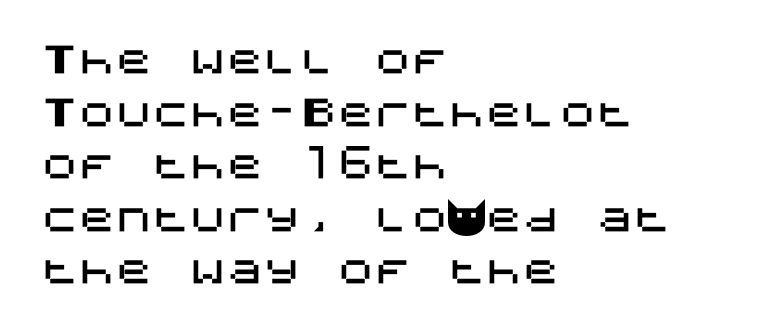
These lines are set flush left with a ragged right edge. No feet cap the strokes, marking this as sans-serif type. Beneath every word, the page is bare. The horizontal fit of the characters is conventional and even. Successive baselines arrive at the customary interval.
